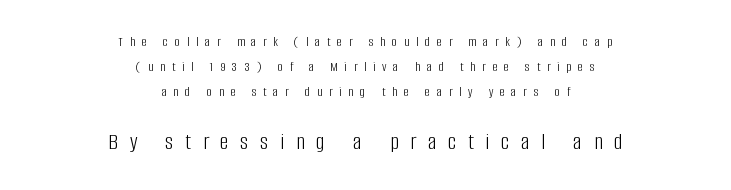
Leftover space on each line is divided equally before and after the words. A light-to-regular cut is what we see here. The horizontal fit of the characters is loose and conspicuously gappy. Visually, the bottom section dominates because its glyphs are scaled up.
